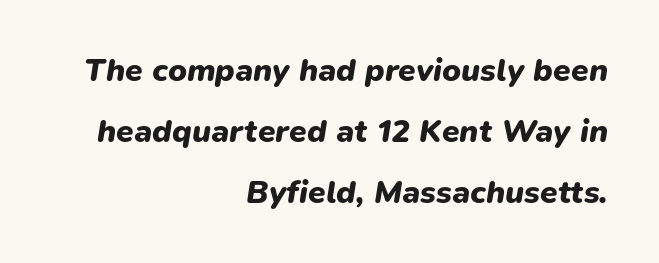
{"italic": "yes", "lean": "right", "slant_degrees": 9, "bold": "yes", "weight": "heavy", "width": "normal", "stroke_contrast": "low", "x_height": "medium", "monospaced": "no", "underline": "no", "align": "right", "line_spacing": "loose", "line_spacing_ratio": 1.9, "letter_spacing": "normal", "letter_spacing_em": 0.0, "glyph_px": 32}
